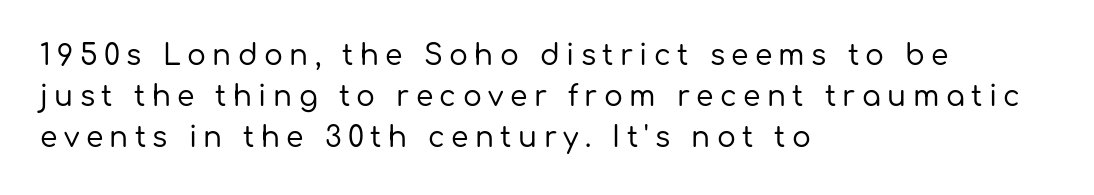
The image shows 28 px sans-serif type, upright; set left-aligned, normal line spacing (1.47x), unusually wide letter spacing (+0.23 em), not underlined; low stroke contrast and a medium x-height.
